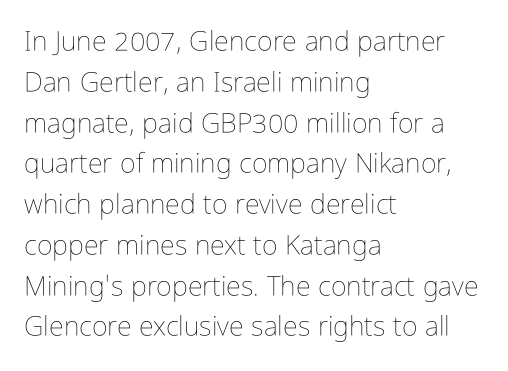
Q: Is the text bold? A: No.
Q: Is the text italic (slanted)? A: No, it is upright.
Q: Is the text underlined? A: No.
Q: How is the paragraph aligned? A: Left-aligned.
Q: Is the spacing between letters normal or unusually wide? A: Normal.
Q: Is the spacing between lines tight, normal or loose? A: Normal.
